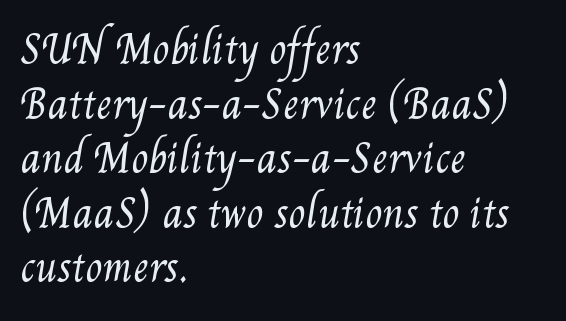
Q: Is the text bold? A: No.
Q: Is the text underlined? A: No.
Q: How is the paragraph aligned? A: Left-aligned.
Q: Is the spacing between letters normal or unusually wide? A: Normal.
Q: Is the spacing between lines tight, normal or loose? A: Normal.
Q: Width (condensed, normal, or wide)? A: Condensed.
Q: Stroke contrast? A: Medium.
Q: x-height? A: Small.
Q: Monospaced? A: No.
